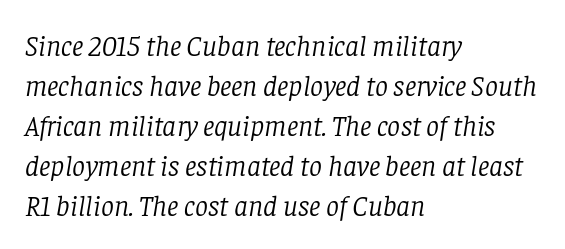
The image shows 29 px light serif type, italic (leaning right); set left-aligned, normal line spacing (1.38x), normal letter spacing, not underlined; low stroke contrast and a large x-height.
